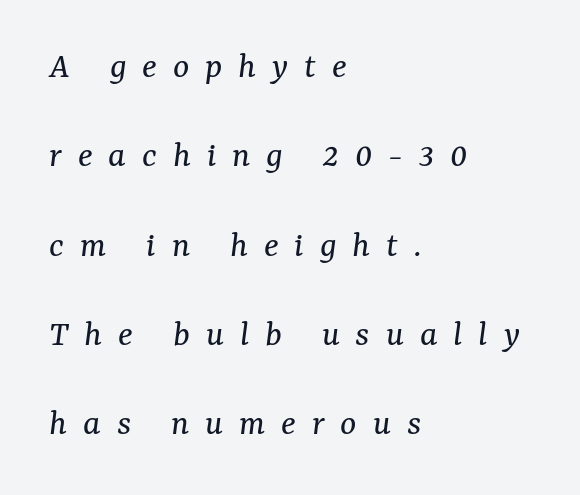
Q: Is the text bold? A: No.
Q: Is the text italic (slanted)? A: Yes, it leans right by about 7 degrees.
Q: Is the typeface a serif or a sans-serif typeface? A: Serif.
Q: Is the text underlined? A: No.
Q: How is the paragraph aligned? A: Left-aligned.
Q: Is the spacing between letters normal or unusually wide? A: Unusually wide.
Q: Is the spacing between lines tight, normal or loose? A: Loose.
Q: Width (condensed, normal, or wide)? A: Normal.
Q: Stroke contrast? A: Medium.
Q: x-height? A: Medium.
Q: Monospaced? A: No.
